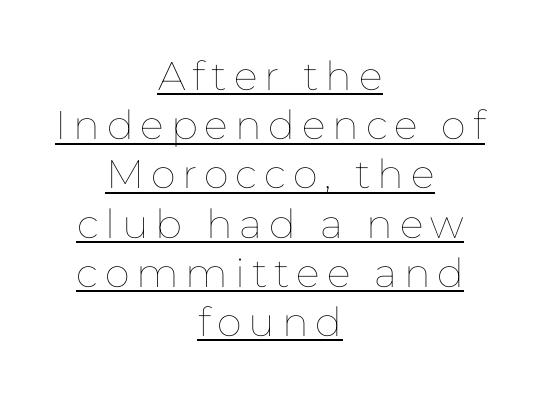
Q: Is the text bold? A: No.
Q: Is the text italic (slanted)? A: No, it is upright.
Q: Is the text underlined? A: Yes.
Q: How is the paragraph aligned? A: Centered.
Q: Width (condensed, normal, or wide)? A: Normal.
Q: Stroke contrast? A: Low.
Q: x-height? A: Medium.
Q: Monospaced? A: No.
